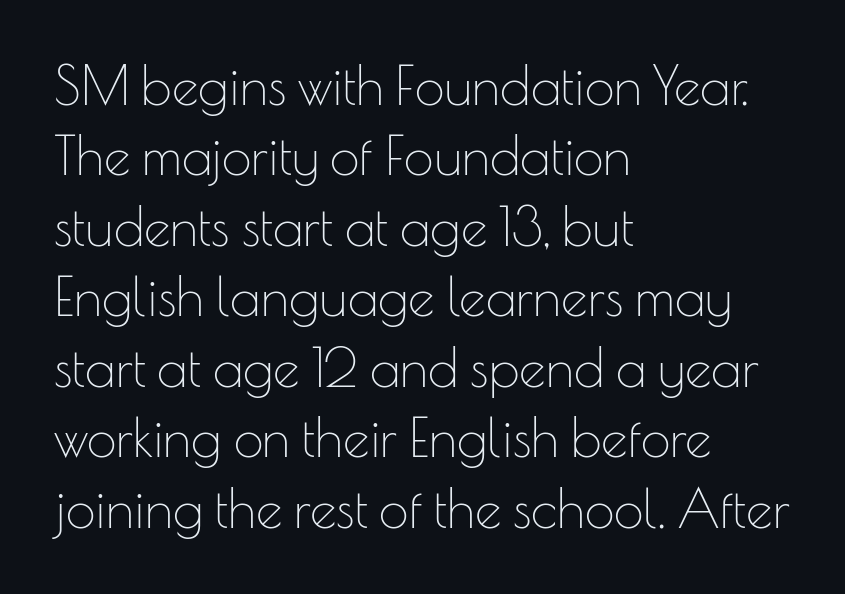
Q: Is the text bold? A: No.
Q: Is the text italic (slanted)? A: No, it is upright.
Q: Is the typeface a serif or a sans-serif typeface? A: Sans-serif.
Q: Is the text underlined? A: No.
Q: How is the paragraph aligned? A: Left-aligned.
Q: Is the spacing between letters normal or unusually wide? A: Normal.
Q: Is the spacing between lines tight, normal or loose? A: Normal.
Q: Width (condensed, normal, or wide)? A: Normal.
Q: Stroke contrast? A: Low.
Q: x-height? A: Small.
Q: Monospaced? A: No.
